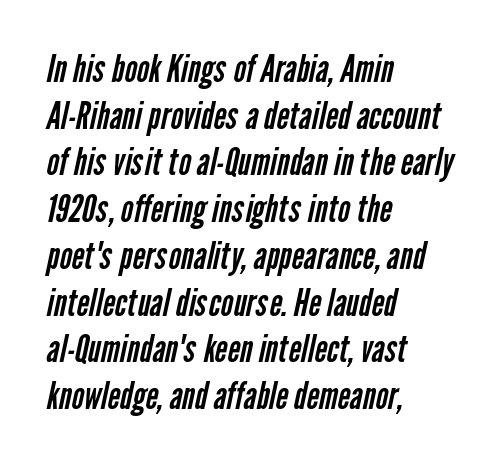
Q: Is the text bold? A: No.
Q: Is the typeface a serif or a sans-serif typeface? A: Sans-serif.
Q: Is the text underlined? A: No.
Q: How is the paragraph aligned? A: Left-aligned.
Q: Is the spacing between letters normal or unusually wide? A: Normal.
Q: Width (condensed, normal, or wide)? A: Condensed.
Q: Stroke contrast? A: Low.
Q: x-height? A: Medium.
Q: Monospaced? A: No.
